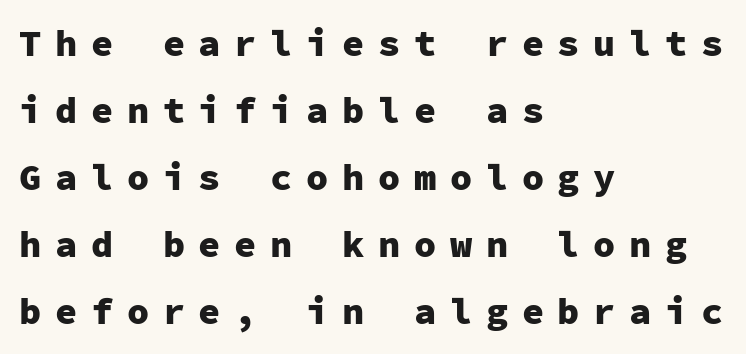
Q: Is the text bold? A: Yes.
Q: Is the text italic (slanted)? A: No, it is upright.
Q: Is the typeface a serif or a sans-serif typeface? A: Sans-serif.
Q: Is the text underlined? A: No.
Q: How is the paragraph aligned? A: Left-aligned.
Q: Is the spacing between letters normal or unusually wide? A: Unusually wide.
Q: Width (condensed, normal, or wide)? A: Normal.
Q: Stroke contrast? A: Low.
Q: x-height? A: Medium.
Q: Monospaced? A: Yes.
